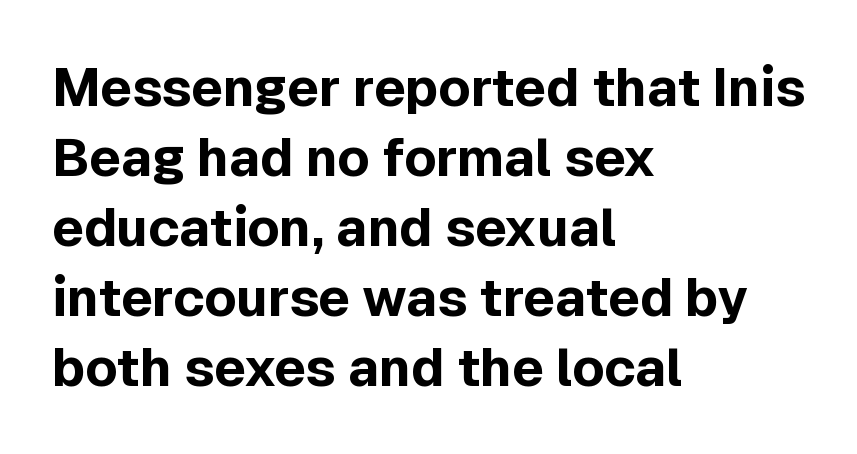
Descenders hang freely into open space. How would I describe the line gaps? Plain and ordinary. There is no visible air inserted between adjacent glyphs. As a designer I'd log this as weight 700, bold. Think of a printed novel: that variable character pitch is what you see here.
